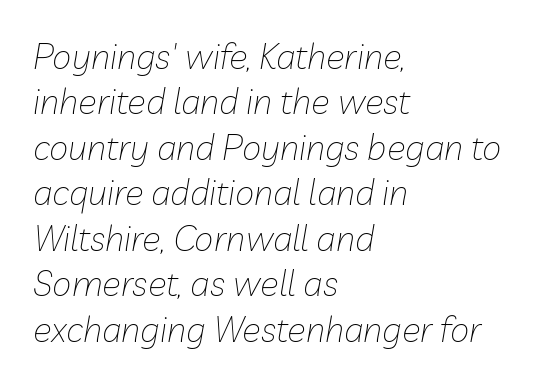
{"italic": "yes", "lean": "right", "slant_degrees": 10, "bold": "no", "weight": "thin", "width": "normal", "stroke_contrast": "low", "x_height": "medium", "monospaced": "no", "underline": "no", "align": "left", "line_spacing": "normal", "line_spacing_ratio": 1.3, "letter_spacing": "normal", "letter_spacing_em": 0.0, "glyph_px": 35}
